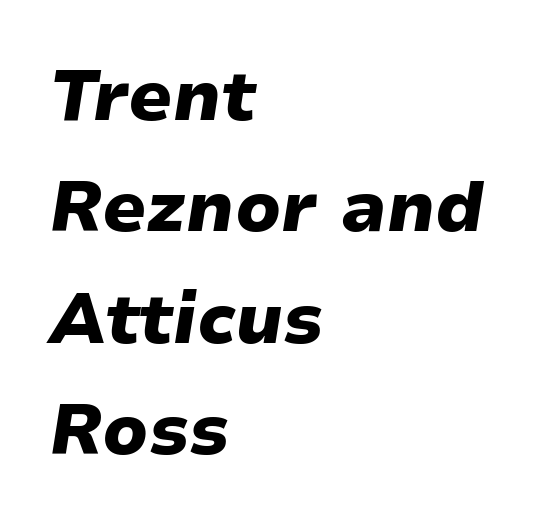
{"italic": "yes", "lean": "right", "slant_degrees": 9, "bold": "yes", "weight": "heavy", "width": "wide", "stroke_contrast": "low", "x_height": "medium", "monospaced": "no", "underline": "no", "align": "left", "line_spacing": "normal", "line_spacing_ratio": 1.59, "letter_spacing": "normal", "letter_spacing_em": 0.0, "glyph_px": 70}
